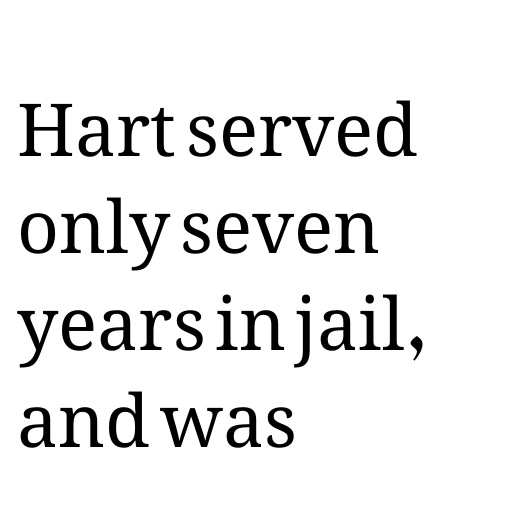
{"italic": "no", "bold": "no", "weight": "regular", "width": "normal", "stroke_contrast": "medium", "x_height": "medium", "monospaced": "no", "underline": "no", "align": "left", "line_spacing": "normal", "line_spacing_ratio": 1.33, "letter_spacing": "normal", "letter_spacing_em": 0.0, "glyph_px": 73}
